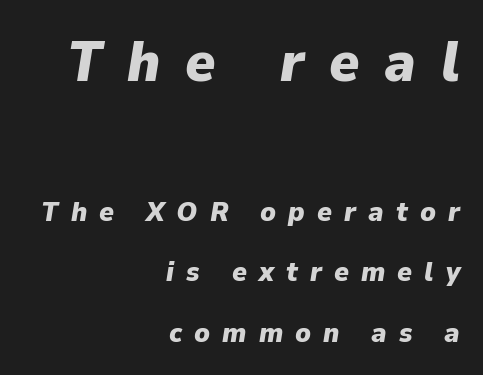
The image shows 57 px heavy type, italic (leaning right); set right-aligned, loose line spacing (2.16x), unusually wide letter spacing (+0.43 em), not underlined; the first (top) block is 2.04x larger; low stroke contrast and a medium x-height.
